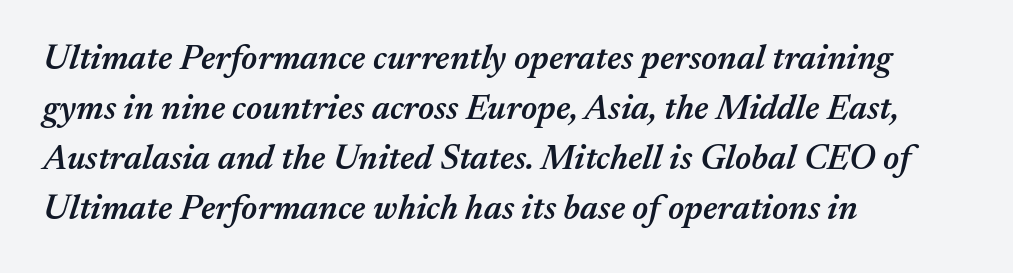
The image shows 35 px semibold type, italic (leaning right); set left-aligned, normal line spacing (1.43x), normal letter spacing, not underlined; medium stroke contrast and a medium x-height.
